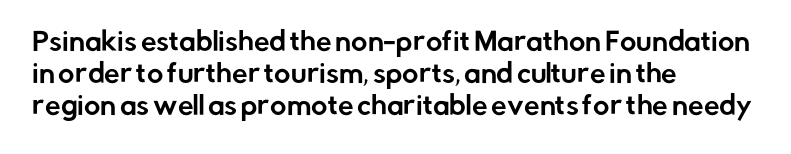
{"italic": "no", "underline": "no", "align": "left", "line_spacing": "normal", "line_spacing_ratio": 1.28, "letter_spacing": "normal", "letter_spacing_em": 0.0, "glyph_px": 25}
